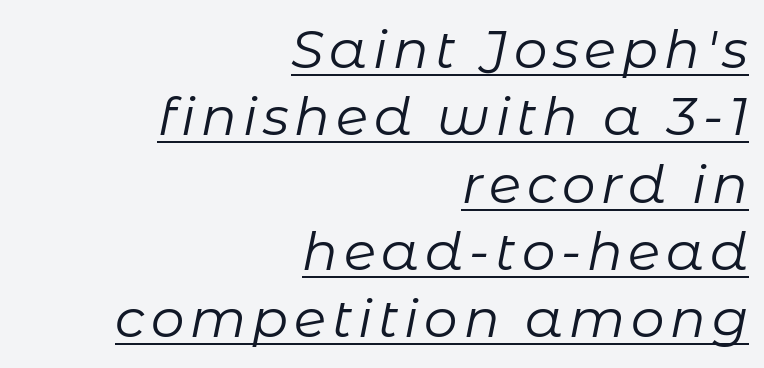
The image shows 53 px regular-weight type, italic (leaning right); set right-aligned, normal line spacing (1.27x), underlined; low stroke contrast and a medium x-height.
